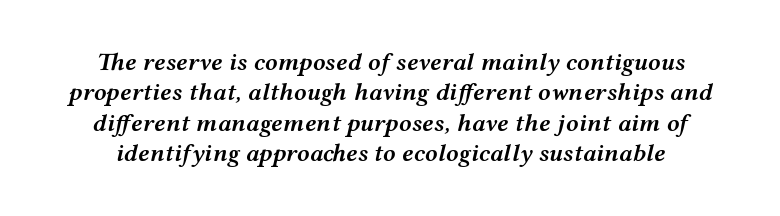
{"italic": "yes", "lean": "right", "slant_degrees": 12, "bold": "semi", "underline": "no", "line_spacing_ratio": 1.22, "letter_spacing": "normal", "letter_spacing_em": 0.0, "glyph_px": 25}
